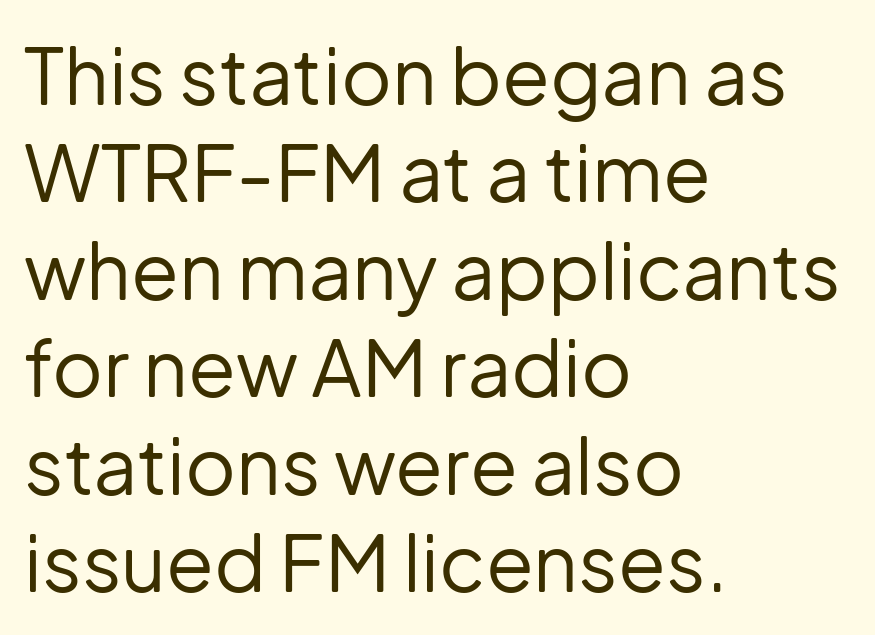
The image shows 78 px regular-weight sans-serif type, upright; set left-aligned, normal line spacing (1.25x), normal letter spacing, not underlined; low stroke contrast and a medium x-height.
